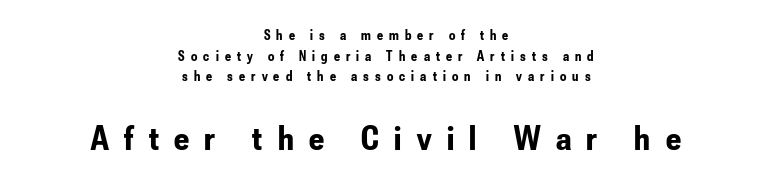
{"serif": "no", "italic": "no", "bold": "yes", "weight": "bold", "width": "condensed", "stroke_contrast": "low", "x_height": "small", "monospaced": "no", "underline": "no", "align": "center", "line_spacing": "normal", "line_spacing_ratio": 1.48, "letter_spacing": "wide", "letter_spacing_em": 0.44, "larger_block": "second", "size_ratio": 2.5, "glyph_px": 35}
